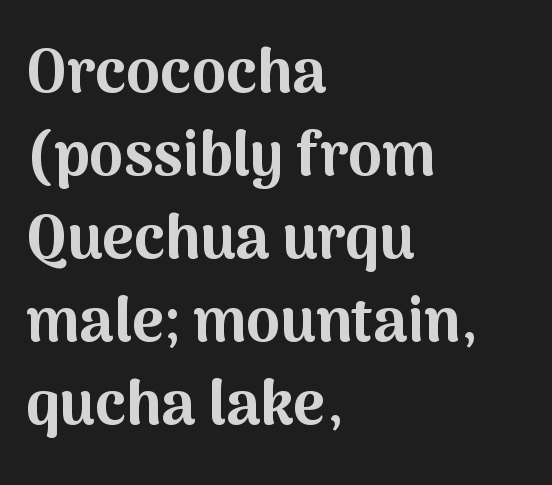
{"serif": "no", "italic": "no", "bold": "yes", "weight": "bold", "width": "normal", "stroke_contrast": "medium", "x_height": "medium", "monospaced": "no", "underline": "no", "align": "left", "line_spacing": "normal", "line_spacing_ratio": 1.36, "letter_spacing": "normal", "letter_spacing_em": 0.0, "glyph_px": 61}
